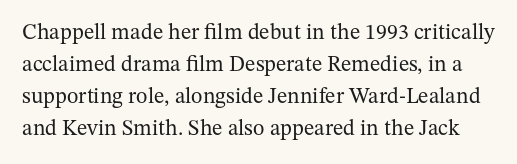
No chunkiness to these letters — they're not bold. Every character sits straight up, as roman type does. The lines sit at an ordinary, default distance from one another. The zone under the glyphs is completely vacant. Inter-character spacing is left at the font's built-in metrics.
